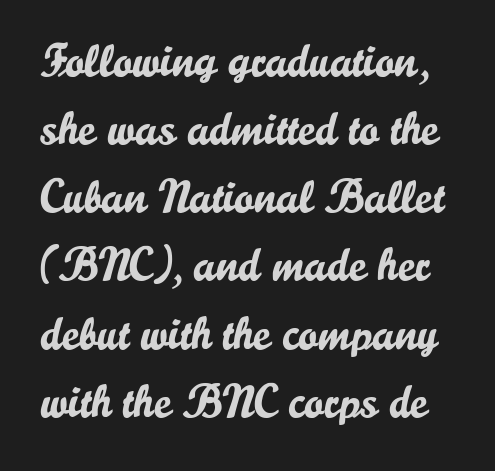
Regarding serifs, this sample does without them. A bare baseline throughout the passage. Varying glyph widths throughout — classic text-font behaviour. Here the glyphs are tracked normally, forming tight word shapes. Rows of type keep a routine distance in the vertical direction.
